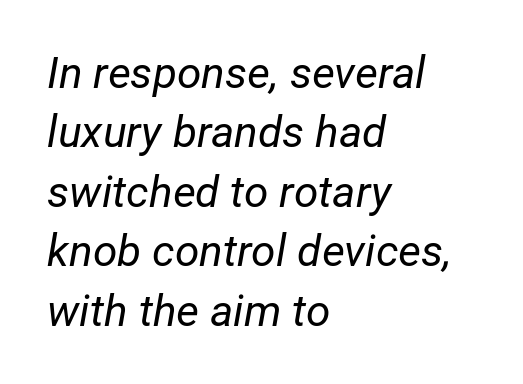
Beneath every word, the page is bare. Each line starts at the same left margin while the right side varies. The face used here is rendered with its standard letterfit. These lines are rendered in a variable-pitch font.
